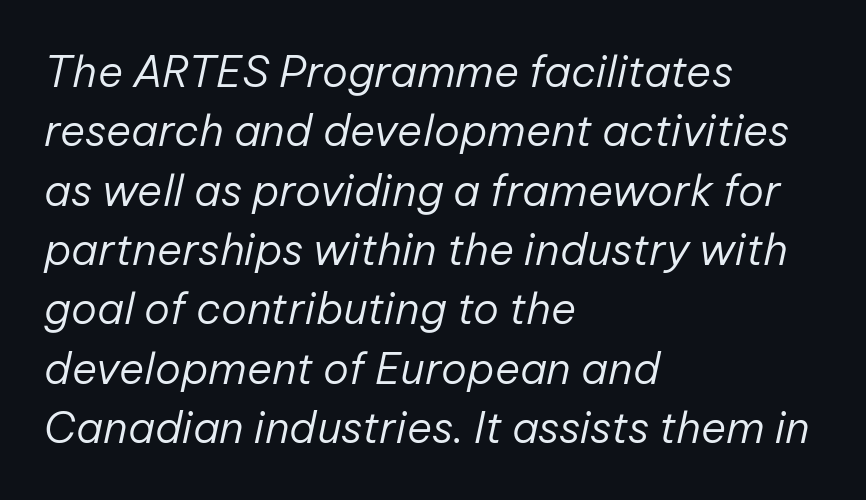
The strokes carry an ordinary text weight at most. The space between consecutive lines is moderate. You can tell it's italic because the verticals aren't actually vertical. Each row of text sits above clean, open space. Nothing unusual about the tracking: characters are spaced as the font intends. The face used here is proportionally spaced, like ordinary book or web type.
